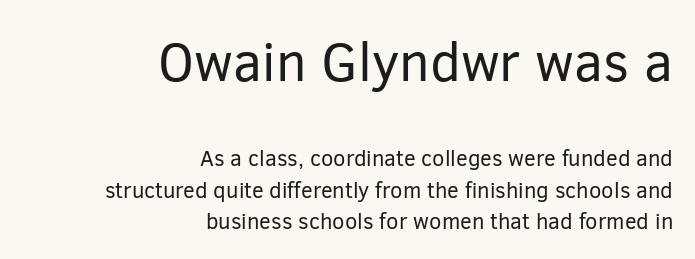
{"serif": "no", "italic": "no", "bold": "no", "weight": "regular", "width": "normal", "stroke_contrast": "low", "x_height": "medium", "monospaced": "no", "underline": "no", "align": "right", "line_spacing": "normal", "line_spacing_ratio": 1.43, "letter_spacing": "normal", "letter_spacing_em": 0.0, "larger_block": "first", "size_ratio": 2.45, "glyph_px": 54}
